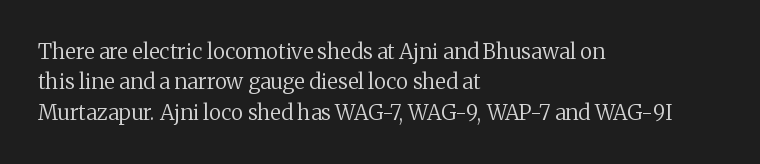
Letter spacing: default. Ink coverage per letter is moderate at most. The rag falls on the right side of this text block. Descenders are the only things crossing below the line. This block has exactly the height ordinary leading produces. This is the regular roman posture of the typeface.
